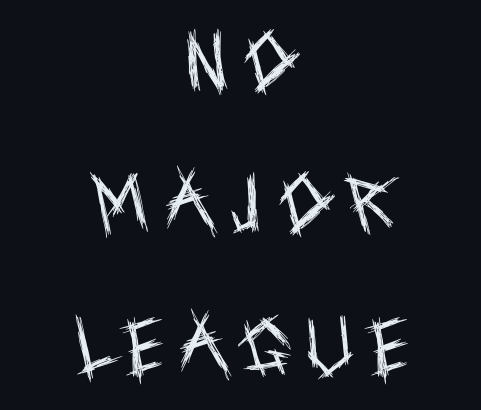
Q: Is the text bold? A: No.
Q: Is the text italic (slanted)? A: No, it is upright.
Q: Is the typeface a serif or a sans-serif typeface? A: Sans-serif.
Q: Is the text underlined? A: No.
Q: How is the paragraph aligned? A: Centered.
Q: Is the spacing between letters normal or unusually wide? A: Unusually wide.
Q: Is the spacing between lines tight, normal or loose? A: Loose.
Q: Width (condensed, normal, or wide)? A: Condensed.
Q: x-height? A: Large.
Q: Monospaced? A: No.
